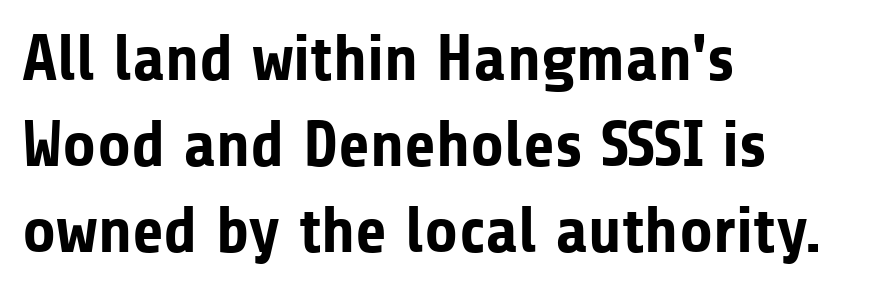
The image shows 65 px bold sans-serif type, upright; set left-aligned, normal line spacing (1.32x), normal letter spacing, not underlined; low stroke contrast and a medium x-height.
